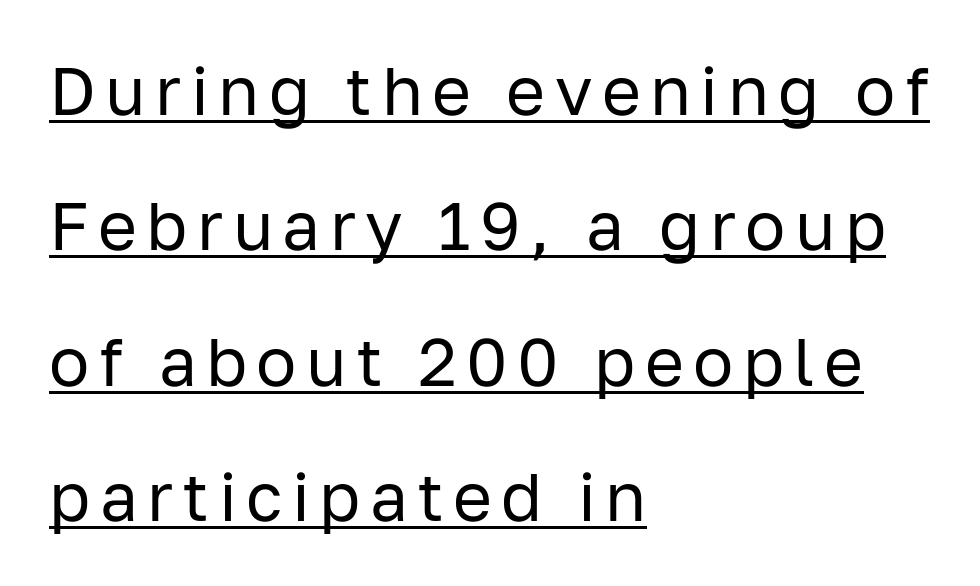
{"serif": "no", "italic": "no", "bold": "no", "weight": "regular", "width": "normal", "stroke_contrast": "low", "x_height": "medium", "monospaced": "no", "underline": "yes", "align": "left", "line_spacing": "loose", "line_spacing_ratio": 2.02, "glyph_px": 67}
